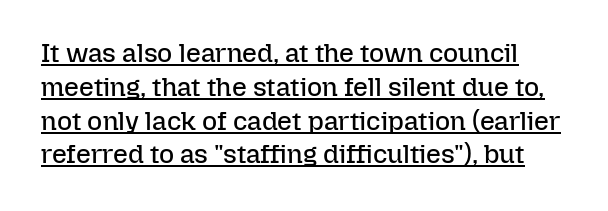
Q: Is the text bold? A: No.
Q: Is the text italic (slanted)? A: No, it is upright.
Q: Is the text underlined? A: Yes.
Q: Is the spacing between letters normal or unusually wide? A: Normal.
Q: Is the spacing between lines tight, normal or loose? A: Normal.
